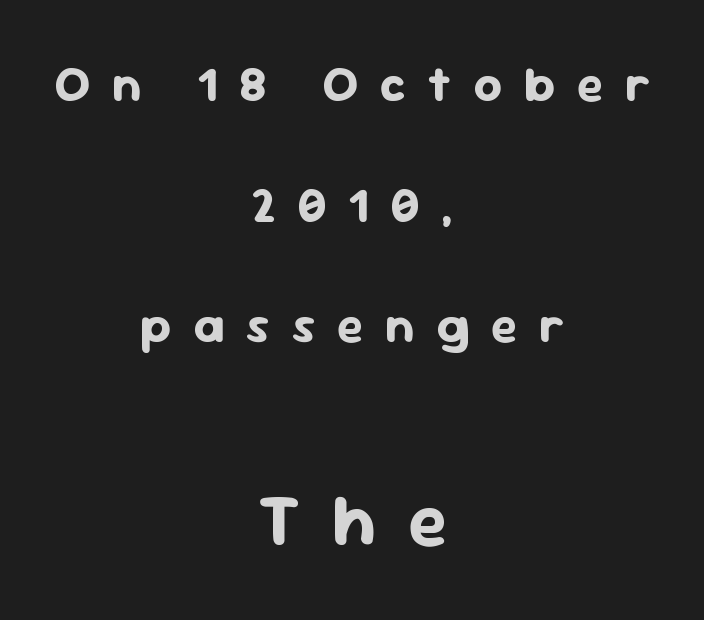
{"serif": "no", "italic": "no", "bold": "yes", "weight": "bold", "width": "normal", "stroke_contrast": "low", "x_height": "medium", "monospaced": "no", "underline": "no", "align": "center", "line_spacing": "loose", "line_spacing_ratio": 2.46, "letter_spacing": "wide", "letter_spacing_em": 0.44, "larger_block": "second", "size_ratio": 1.49, "glyph_px": 73}
